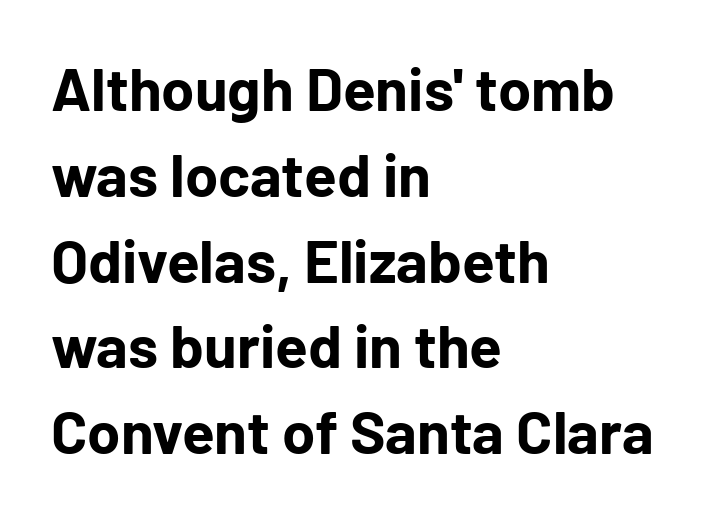
{"serif": "no", "italic": "no", "bold": "yes", "weight": "bold", "width": "normal", "stroke_contrast": "low", "x_height": "medium", "monospaced": "no", "underline": "no", "align": "left", "line_spacing": "normal", "line_spacing_ratio": 1.43, "letter_spacing": "normal", "letter_spacing_em": 0.0, "glyph_px": 60}
